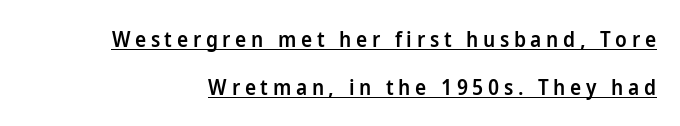
The image shows 21 px text type, upright; set loose line spacing (2.27x), unusually wide letter spacing (+0.22 em), underlined.
